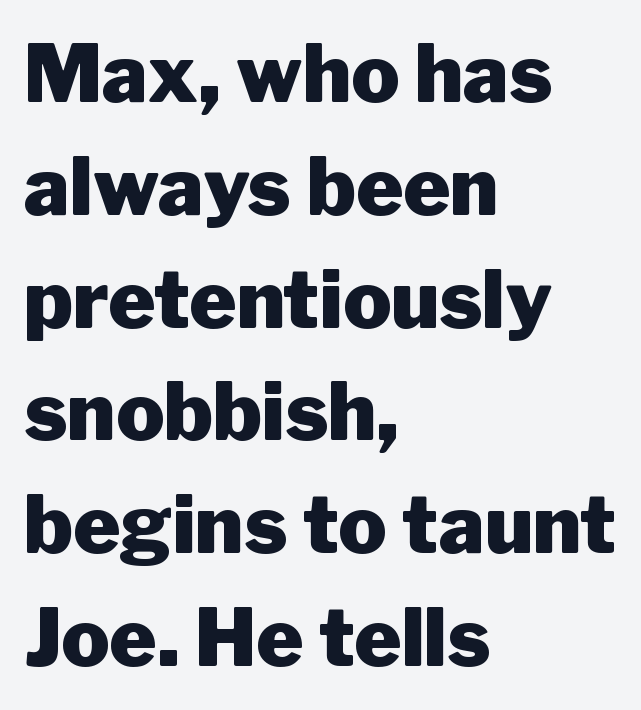
{"serif": "no", "italic": "no", "bold": "yes", "weight": "heavy", "width": "normal", "stroke_contrast": "low", "x_height": "medium", "monospaced": "no", "underline": "no", "align": "left", "line_spacing": "normal", "line_spacing_ratio": 1.41, "letter_spacing": "normal", "letter_spacing_em": 0.0, "glyph_px": 80}
